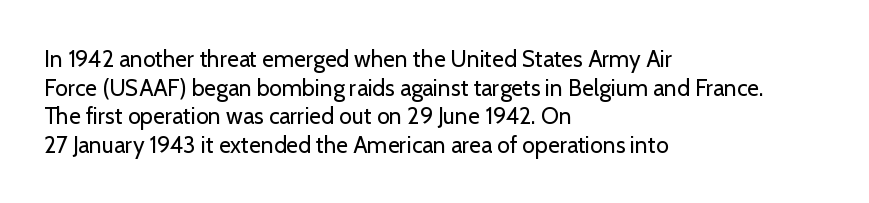
{"italic": "no", "bold": "no", "underline": "no", "align": "left", "line_spacing_ratio": 1.24, "letter_spacing": "normal", "letter_spacing_em": 0.0, "glyph_px": 23}
